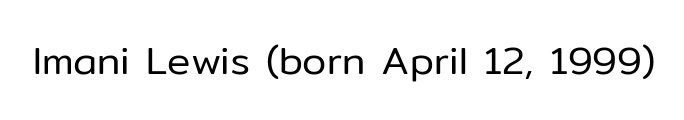
Q: Is the text bold? A: No.
Q: Is the text italic (slanted)? A: No, it is upright.
Q: Is the typeface a serif or a sans-serif typeface? A: Sans-serif.
Q: Is the text underlined? A: No.
Q: Is the spacing between letters normal or unusually wide? A: Normal.
Q: Width (condensed, normal, or wide)? A: Normal.
Q: Stroke contrast? A: Low.
Q: x-height? A: Medium.
Q: Monospaced? A: No.
